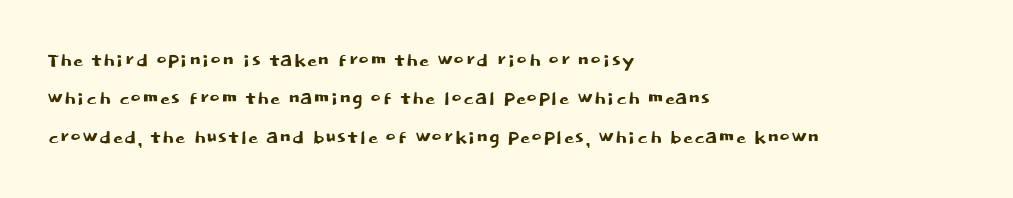
{"italic": "no", "underline": "no", "align": "left", "line_spacing": "normal", "line_spacing_ratio": 1.48, "letter_spacing": "normal", "letter_spacing_em": 0.0, "glyph_px": 26}
